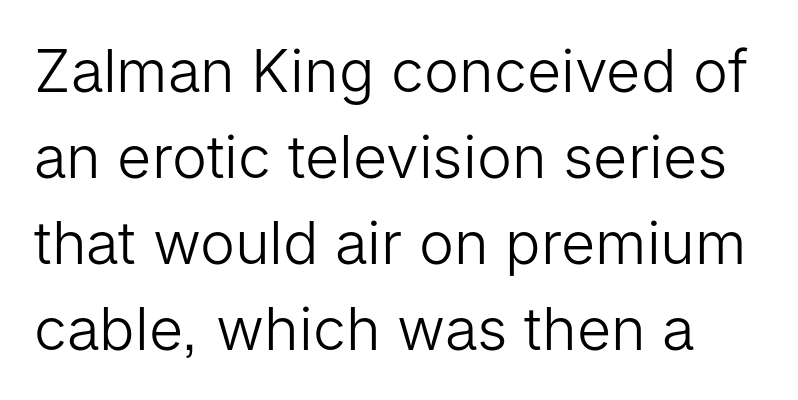
{"serif": "no", "italic": "no", "bold": "no", "weight": "light", "width": "normal", "stroke_contrast": "low", "x_height": "medium", "monospaced": "no", "underline": "no", "line_spacing": "normal", "line_spacing_ratio": 1.46, "letter_spacing": "normal", "letter_spacing_em": 0.0, "glyph_px": 59}
